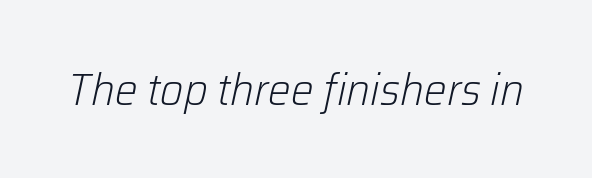
Spacing between characters is what you'd get straight out of the box. Beneath every word, the page is bare. Characters are canted at an angle relative to the baseline's perpendicular. Think standard paragraph weight, or any step lighter than that.
